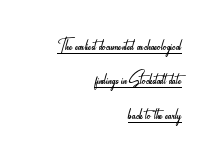
The image shows 22 px text type; set right-aligned, normal line spacing (1.56x), normal letter spacing, underlined.
